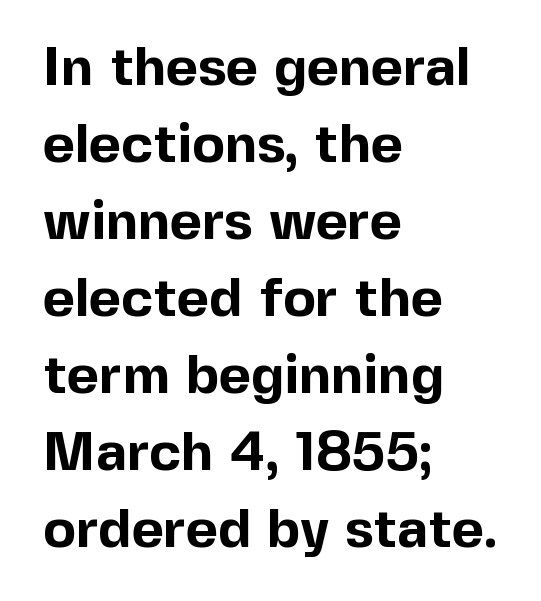
{"serif": "no", "italic": "no", "bold": "yes", "weight": "bold", "width": "normal", "x_height": "medium", "monospaced": "no", "underline": "no", "align": "left", "line_spacing": "normal", "line_spacing_ratio": 1.4, "letter_spacing": "normal", "letter_spacing_em": 0.0, "glyph_px": 55}
